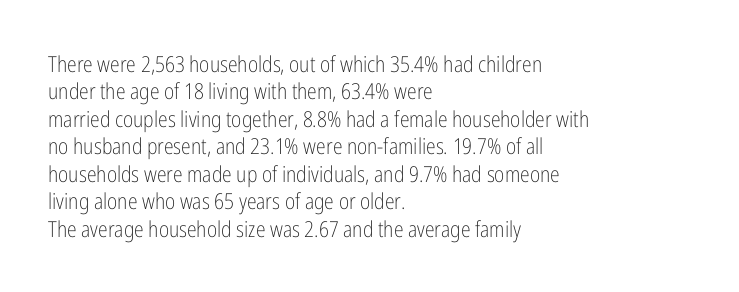
Q: Is the text bold? A: No.
Q: Is the text italic (slanted)? A: No, it is upright.
Q: Is the text underlined? A: No.
Q: How is the paragraph aligned? A: Left-aligned.
Q: Is the spacing between letters normal or unusually wide? A: Normal.
Q: Is the spacing between lines tight, normal or loose? A: Normal.
